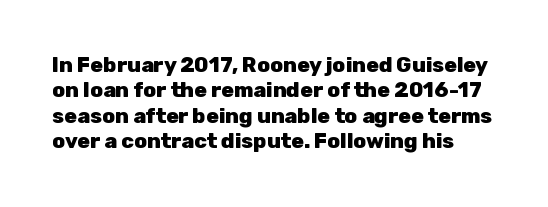
Q: Is the text bold? A: Yes.
Q: Is the text italic (slanted)? A: No, it is upright.
Q: Is the text underlined? A: No.
Q: Is the spacing between letters normal or unusually wide? A: Normal.
